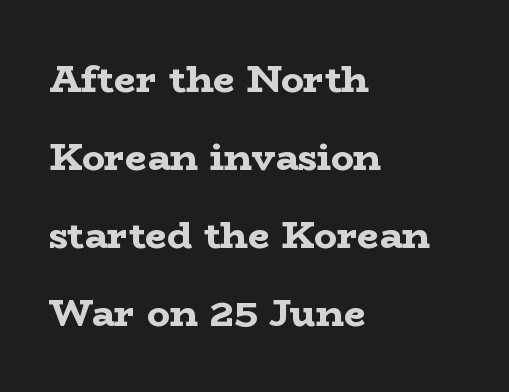
Left-aligned paragraph, ragged on the right. Look at the tracking — it's just the regular setting, nothing added. Here the designer chose a conventional face with non-uniform glyph widths. Does the lettering tilt? It doesn't — this is upright.
